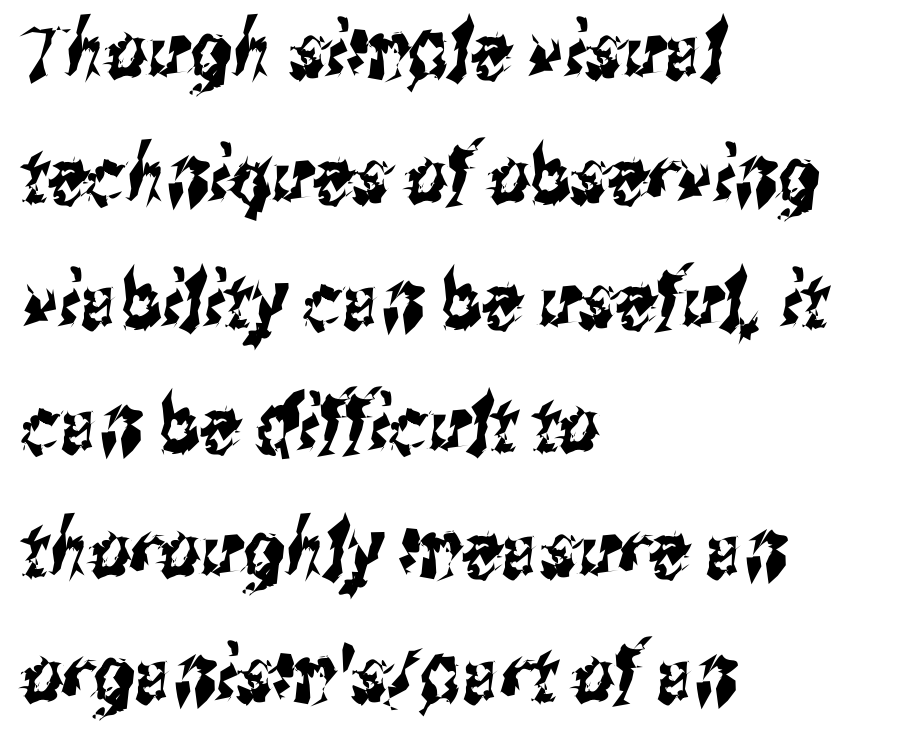
The image shows 79 px condensed sans-serif type; set left-aligned, normal line spacing (1.58x), normal letter spacing, not underlined; medium stroke contrast and a medium x-height.
